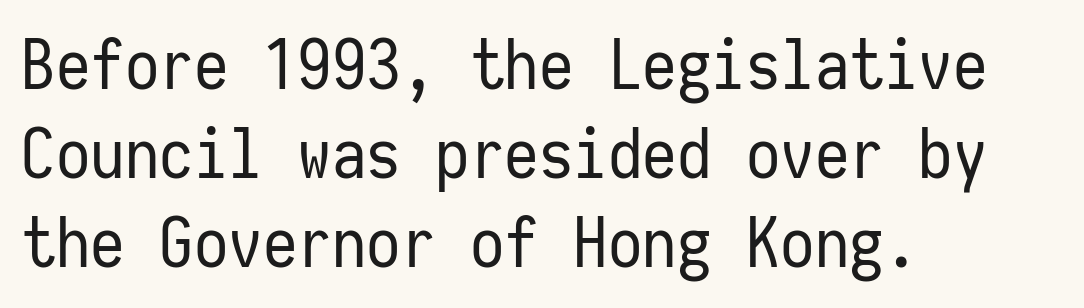
The image shows 69 px regular-weight, condensed sans-serif type, upright, monospaced; set left-aligned, normal line spacing (1.29x), normal letter spacing, not underlined; low stroke contrast and a medium x-height.
